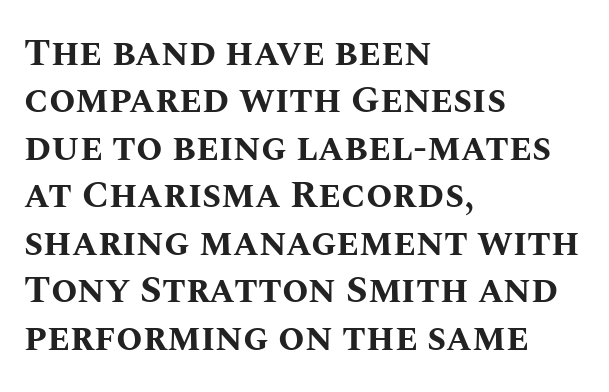
Q: Is the text bold? A: Yes.
Q: Is the text italic (slanted)? A: No, it is upright.
Q: Is the text underlined? A: No.
Q: How is the paragraph aligned? A: Left-aligned.
Q: Is the spacing between letters normal or unusually wide? A: Normal.
Q: Is the spacing between lines tight, normal or loose? A: Normal.
Q: Width (condensed, normal, or wide)? A: Normal.
Q: Stroke contrast? A: Medium.
Q: x-height? A: Large.
Q: Monospaced? A: No.
